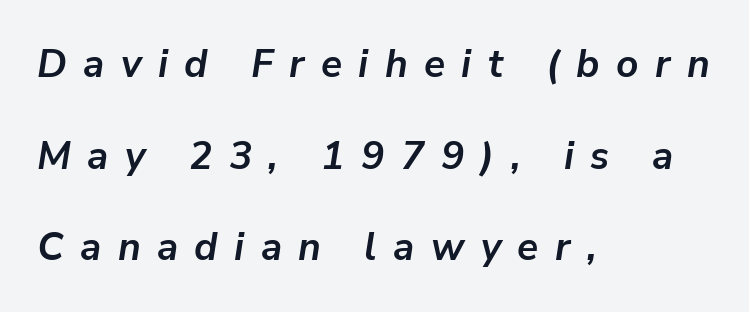
The image shows 39 px semibold type, italic (leaning right); set left-aligned, loose line spacing (2.35x), unusually wide letter spacing (+0.42 em), not underlined; low stroke contrast and a medium x-height.
